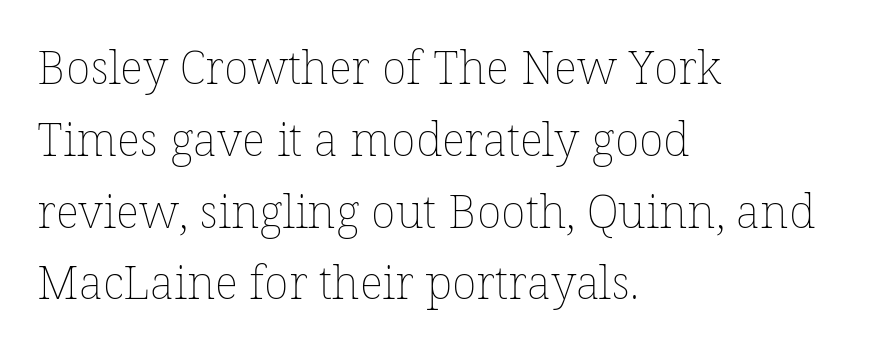
Regarding leading, the lines here are spaced in the standard way. Horizontally, the lines are justified to the leading edge only. The face used here is proportionally spaced, like ordinary book or web type. The line texture is even and compact thanks to regular tracking.
